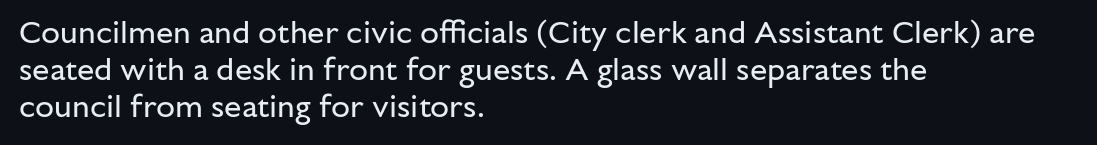
Look at the bottom of the vertical strokes: they stop flat, with no serifs. You can tell it's not italic because the verticals are truly vertical. The passage shown has conventional tracking throughout. Proportional: the letters do not fall into vertical columns. No extra ink here — the face is not bold. The string is rendered with underlining switched off.
